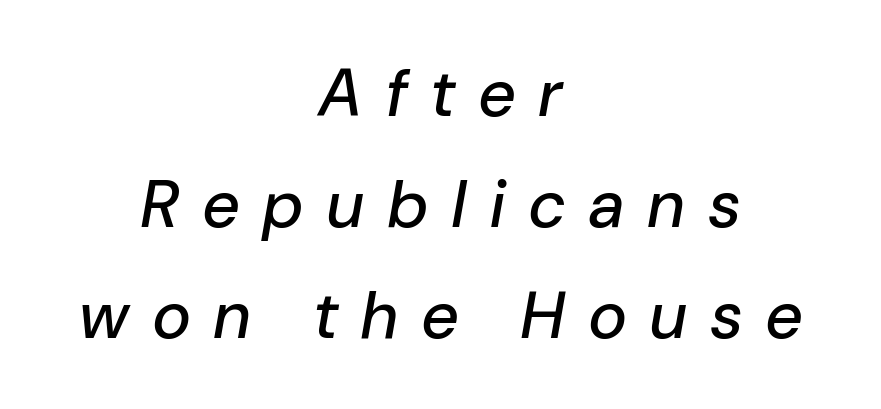
The image shows 66 px text type, italic (leaning right); set centered, normal line spacing (1.68x), unusually wide letter spacing (+0.37 em), not underlined; low stroke contrast and a medium x-height.
